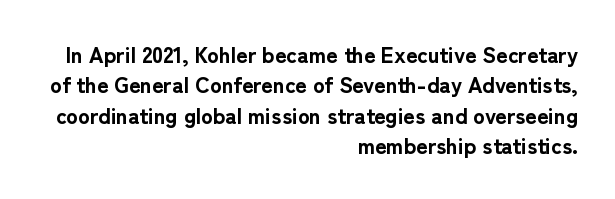
The image shows 22 px bold type, upright; set right-aligned, normal line spacing (1.38x), normal letter spacing, not underlined.
